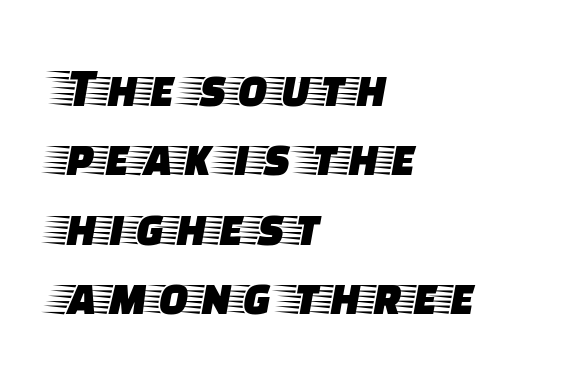
The passage shown has conventional tracking throughout. This rendering uses left alignment, leaving the right contour irregular. Check the space under the baseline: it is left empty. Note the varied advance widths — an 'i' is clearly narrower than an 'm'. Classification — serif.
